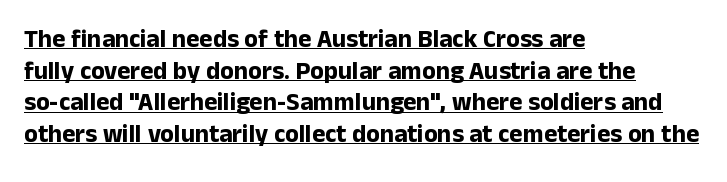
The rag falls on the right side of this text block. Vertical spacing — default. You can see a thin bar hugging the bottom of the glyphs. Emphasis by weight is at full strength: bold. These lines were composed using upright roman letters.
